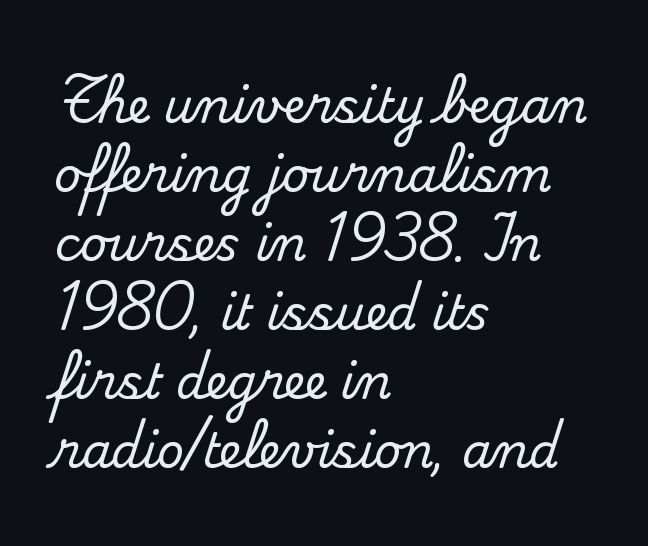
Q: Is the text italic (slanted)? A: Yes.
Q: Is the text underlined? A: No.
Q: How is the paragraph aligned? A: Left-aligned.
Q: Is the spacing between letters normal or unusually wide? A: Normal.
Q: Is the spacing between lines tight, normal or loose? A: Normal.
Q: Width (condensed, normal, or wide)? A: Normal.
Q: Stroke contrast? A: Medium.
Q: x-height? A: Small.
Q: Monospaced? A: No.
